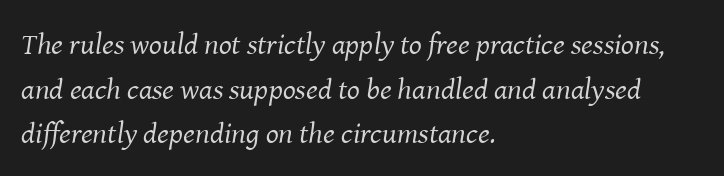
{"serif": "yes", "italic": "yes", "lean": "right", "slant_degrees": 8, "bold": "no", "weight": "regular", "width": "normal", "stroke_contrast": "medium", "x_height": "medium", "monospaced": "no", "underline": "no", "align": "left", "line_spacing": "normal", "line_spacing_ratio": 1.49, "letter_spacing": "normal", "letter_spacing_em": 0.0, "glyph_px": 30}
